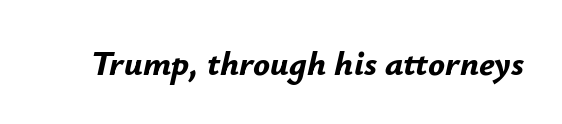
Here the designer chose a conventional face with non-uniform glyph widths. Letters rest on an invisible, unmarked baseline. Weight: bold. An italicized treatment has been applied to the whole sample. Short note: letters normally spaced.
